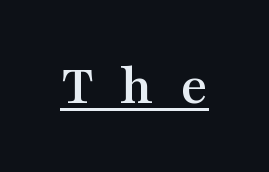
The image shows 59 px wide serif type, upright; set unusually wide letter spacing (+0.46 em), underlined; medium stroke contrast and a medium x-height.
